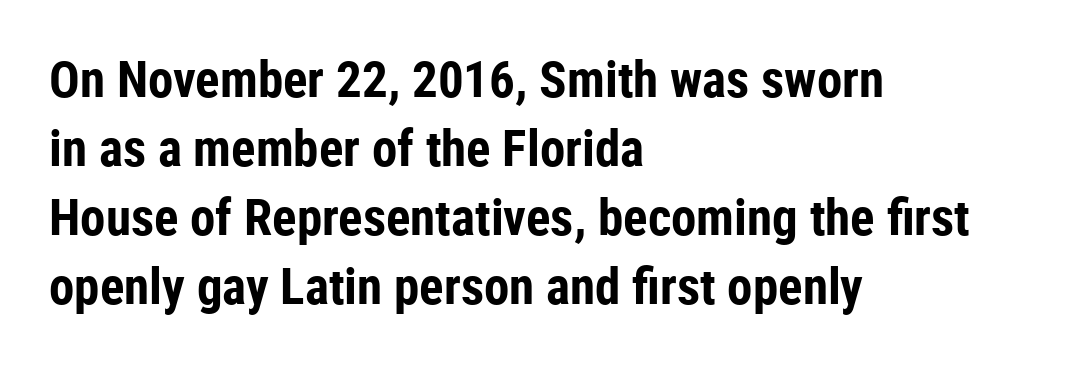
The image shows 51 px bold, condensed sans-serif type, upright; set left-aligned, normal line spacing (1.35x), normal letter spacing, not underlined; low stroke contrast and a medium x-height.
